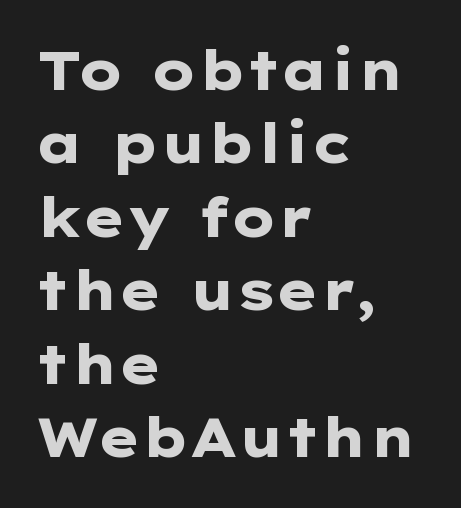
Q: Is the text bold? A: Yes.
Q: Is the text italic (slanted)? A: No, it is upright.
Q: Is the typeface a serif or a sans-serif typeface? A: Sans-serif.
Q: Is the text underlined? A: No.
Q: How is the paragraph aligned? A: Left-aligned.
Q: Is the spacing between letters normal or unusually wide? A: Normal.
Q: Is the spacing between lines tight, normal or loose? A: Normal.
Q: Width (condensed, normal, or wide)? A: Wide.
Q: Stroke contrast? A: Low.
Q: x-height? A: Medium.
Q: Monospaced? A: No.
